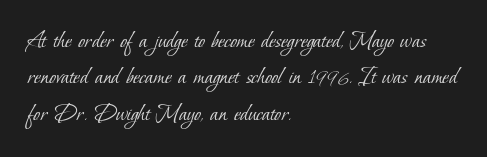
The image shows 25 px text type; set left-aligned, normal line spacing (1.46x), normal letter spacing, not underlined.
